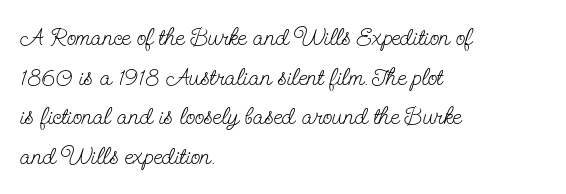
Which margin do the lines hug? The left one — the right edge is uneven. Interline gaps are of average width in this sample. Descender tails drop into unmarked territory.
